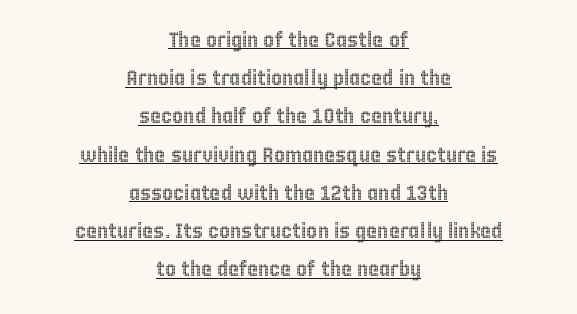
{"italic": "no", "underline": "yes", "align": "center", "line_spacing_ratio": 1.82, "letter_spacing": "normal", "letter_spacing_em": 0.0, "glyph_px": 21}
